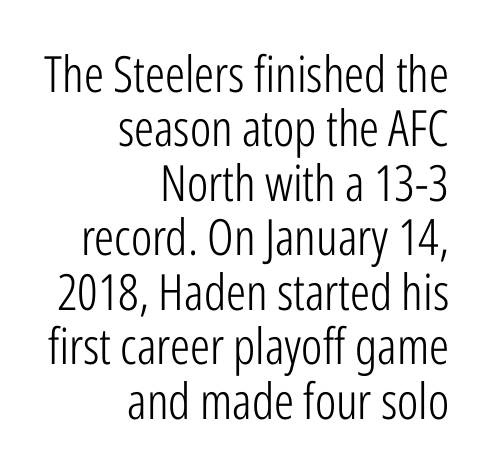
{"serif": "no", "italic": "no", "bold": "no", "weight": "light", "width": "condensed", "stroke_contrast": "low", "x_height": "medium", "monospaced": "no", "underline": "no", "align": "right", "line_spacing": "tight", "line_spacing_ratio": 1.09, "letter_spacing": "normal", "letter_spacing_em": 0.0, "glyph_px": 50}
